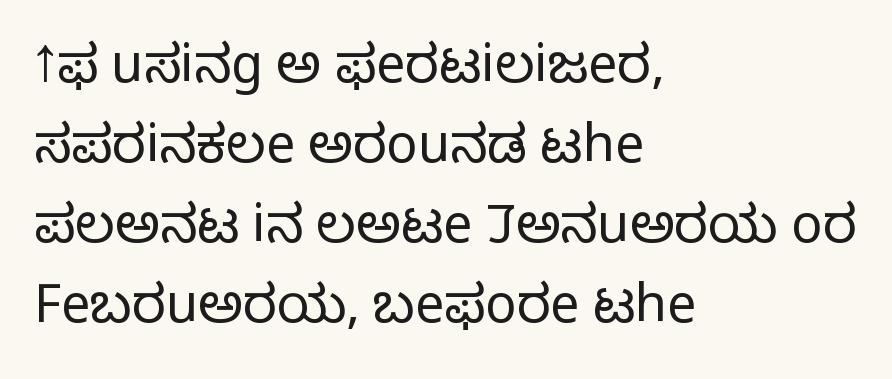
A typesetter would call this leading conventional body-copy spacing. Observe the ordinary spacing: letters are neighbours, not strangers. A typesetter would label this face a sans. Each line starts at the same left margin while the right side varies. The rendering uses natural spacing where letterforms have individual widths. The zone under the glyphs is completely vacant.
